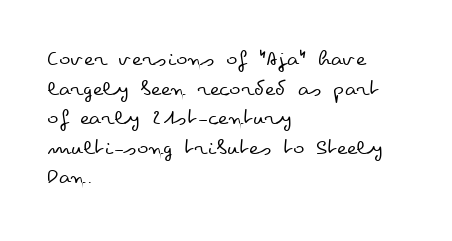
Q: Is the text bold? A: No.
Q: Is the text italic (slanted)? A: No, it is upright.
Q: Is the text underlined? A: No.
Q: How is the paragraph aligned? A: Left-aligned.
Q: Is the spacing between letters normal or unusually wide? A: Normal.
